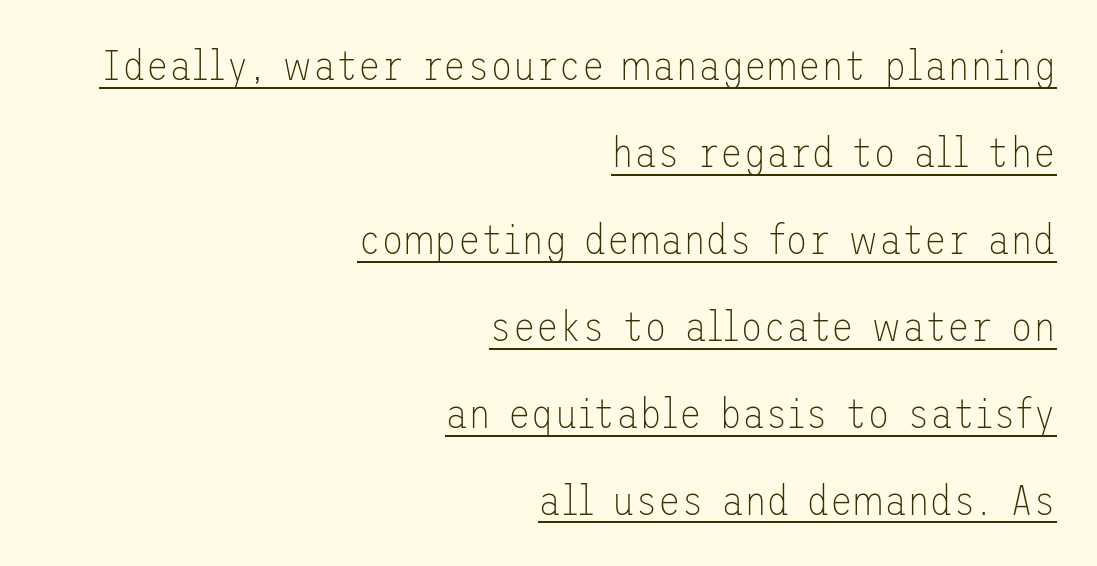
This block would shrink considerably if given ordinary leading; it's expanded now. Observe the absence of serifs on each vertical stroke in this sample. The letters stand upright; this is a roman face. Weight: regular or lighter. Glyph-to-glyph distance matches everyday printed text. The passage shown is underscored from start to finish.
